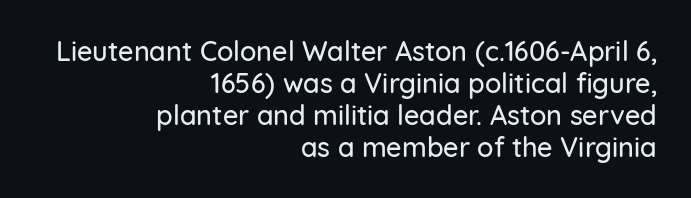
Leftover space on each line is placed entirely before the opening word. Quick note: underline off. Here the glyphs are tracked normally, forming tight word shapes. Unlike italic type, these characters show no tilt at all.
